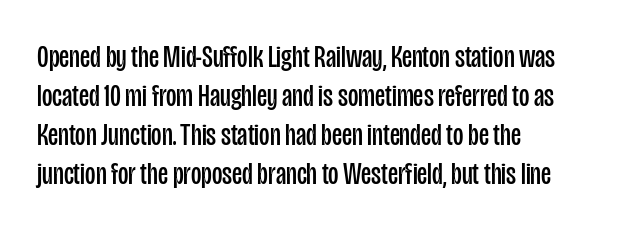
{"serif": "no", "italic": "no", "bold": "no", "weight": "regular", "width": "condensed", "stroke_contrast": "low", "x_height": "large", "monospaced": "no", "underline": "no", "align": "left", "line_spacing_ratio": 1.22, "letter_spacing": "normal", "letter_spacing_em": 0.0, "glyph_px": 32}
